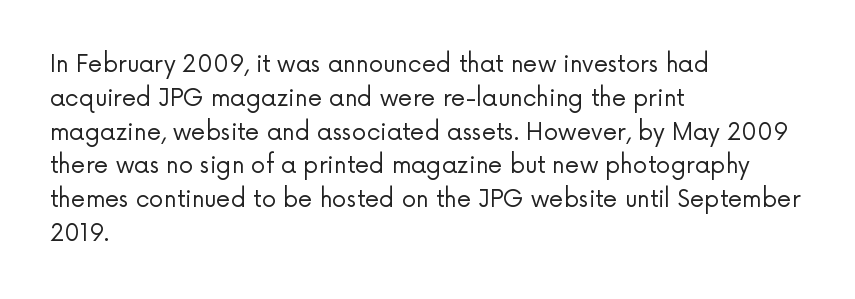
{"italic": "no", "bold": "no", "underline": "no", "align": "left", "line_spacing": "normal", "line_spacing_ratio": 1.47, "letter_spacing": "normal", "letter_spacing_em": 0.0, "glyph_px": 23}
